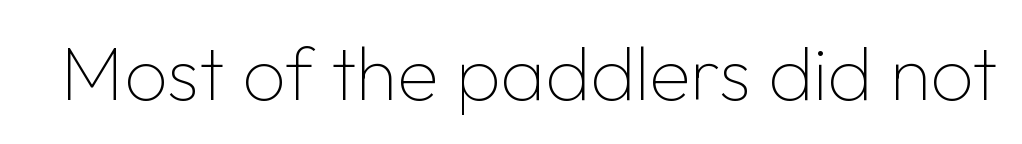
Rule under the text: the space is simply empty. Do the letters lean? They stand straight. These lines are rendered in a variable-pitch font. Compared with typical body copy, the letter spacing here is the same.
